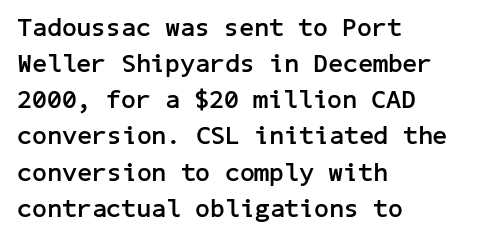
{"italic": "no", "bold": "yes", "underline": "no", "align": "left", "line_spacing": "normal", "line_spacing_ratio": 1.39, "letter_spacing": "normal", "letter_spacing_em": 0.0, "glyph_px": 26}
